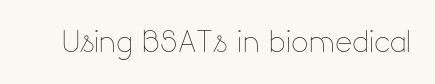
The image shows 41 px thin type, upright; set normal letter spacing, not underlined; low stroke contrast and a small x-height.
